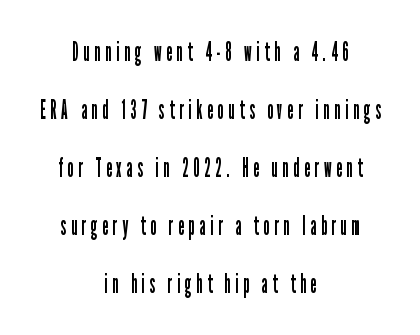
{"italic": "no", "bold": "no", "underline": "no", "align": "center", "line_spacing": "loose", "line_spacing_ratio": 2.23, "glyph_px": 26}
